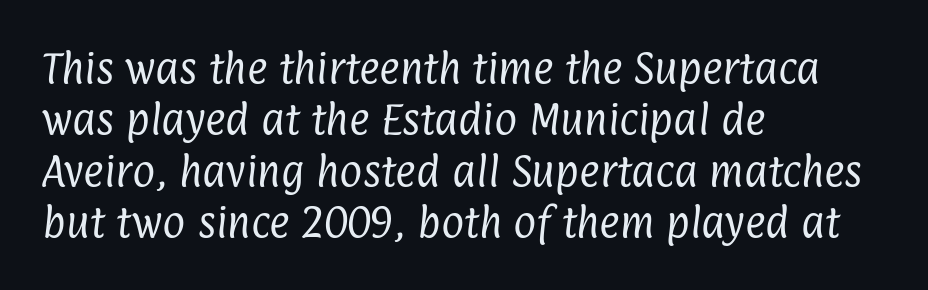
{"serif": "no", "bold": "no", "weight": "regular", "width": "condensed", "stroke_contrast": "low", "x_height": "medium", "monospaced": "no", "underline": "no", "align": "left", "line_spacing": "normal", "line_spacing_ratio": 1.47, "letter_spacing": "normal", "letter_spacing_em": 0.0, "glyph_px": 35}
